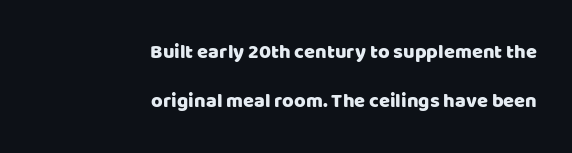
{"italic": "no", "underline": "no", "align": "right", "line_spacing": "loose", "line_spacing_ratio": 2.45, "letter_spacing": "normal", "letter_spacing_em": 0.0, "glyph_px": 20}
